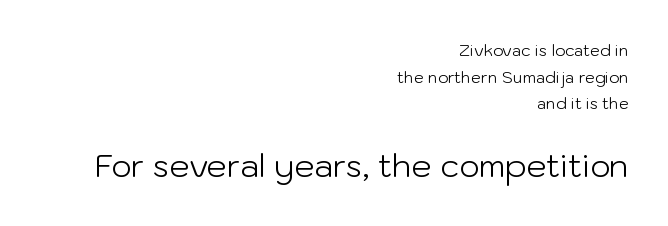
Q: Is the text bold? A: No.
Q: Is the text italic (slanted)? A: No, it is upright.
Q: Is the typeface a serif or a sans-serif typeface? A: Sans-serif.
Q: Is the text underlined? A: No.
Q: How is the paragraph aligned? A: Right-aligned.
Q: Is the spacing between letters normal or unusually wide? A: Normal.
Q: Is the spacing between lines tight, normal or loose? A: Normal.
Q: Which block of text is set in a larger size, the first (top) or the second (bottom)? A: The second (bottom) one.
Q: Width (condensed, normal, or wide)? A: Normal.
Q: Stroke contrast? A: Low.
Q: x-height? A: Medium.
Q: Monospaced? A: No.
